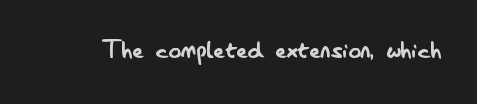
{"serif": "no", "italic": "no", "bold": "no", "weight": "regular", "width": "condensed", "stroke_contrast": "low", "x_height": "small", "monospaced": "no", "underline": "no", "letter_spacing": "normal", "letter_spacing_em": 0.0, "glyph_px": 31}
